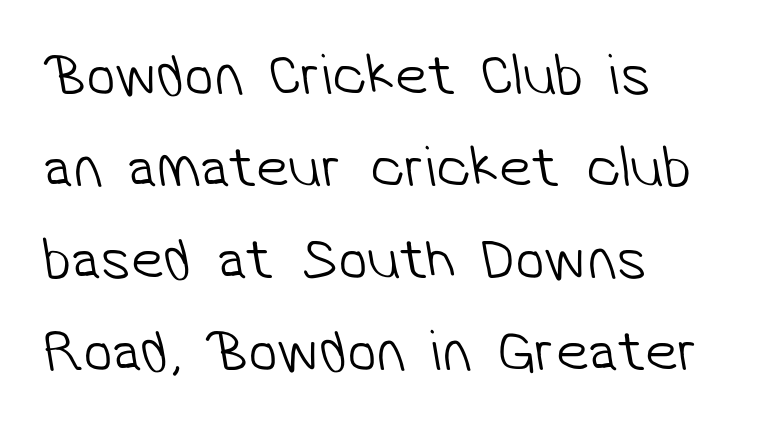
The image shows 59 px light sans-serif type; set normal line spacing (1.56x), normal letter spacing, not underlined; low stroke contrast and a medium x-height.
